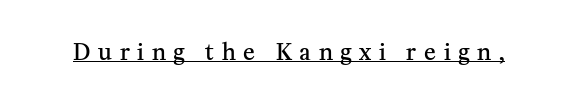
The image shows 22 px text type, upright; set unusually wide letter spacing (+0.35 em), underlined.
